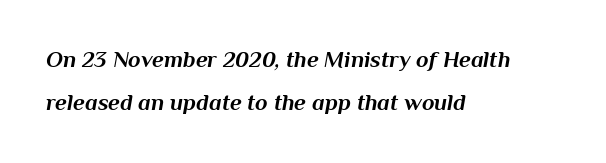
{"italic": "yes", "lean": "right", "slant_degrees": 10, "bold": "yes", "underline": "no", "align": "left", "line_spacing_ratio": 1.87, "letter_spacing": "normal", "letter_spacing_em": 0.0, "glyph_px": 23}
